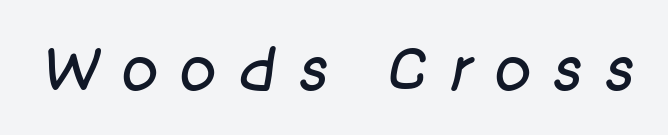
The letters advance in unequal steps, a hallmark of proportional type. These lines have a slow, spaced-out rhythm from letter to letter. The glyphs are unaccompanied by any horizontal stroke below them. The passage shown is not bold in any degree.
